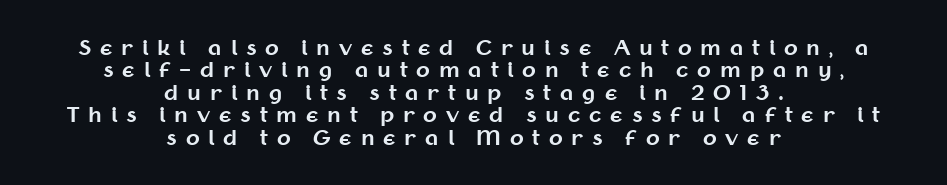
Descender tails drop into unmarked territory. A student would call this center alignment; a typographer would say set centered. What stands out about the letter spacing? Its width — letters are far apart. Summary of vertical rhythm: compact, with narrow interline spacing. A full-strength bold gives these letters their thick strokes.
